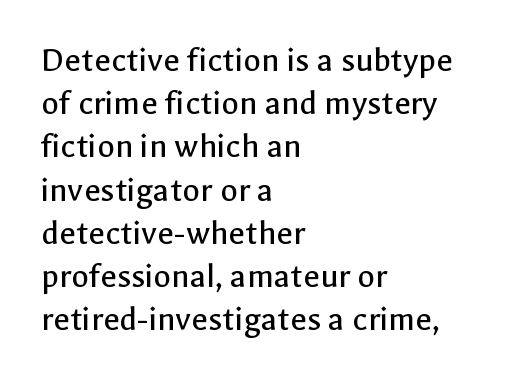
The image shows 36 px regular-weight sans-serif type, upright; set left-aligned, line spacing 1.2x, normal letter spacing, not underlined; a medium x-height.
